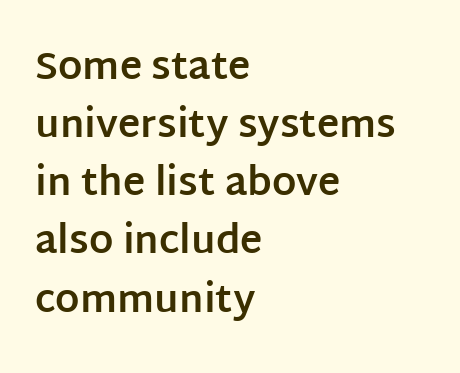
Q: Is the text bold? A: Yes.
Q: Is the text italic (slanted)? A: No, it is upright.
Q: Is the typeface a serif or a sans-serif typeface? A: Sans-serif.
Q: Is the text underlined? A: No.
Q: How is the paragraph aligned? A: Left-aligned.
Q: Is the spacing between letters normal or unusually wide? A: Normal.
Q: Is the spacing between lines tight, normal or loose? A: Normal.
Q: Width (condensed, normal, or wide)? A: Normal.
Q: Stroke contrast? A: Low.
Q: x-height? A: Large.
Q: Monospaced? A: No.
